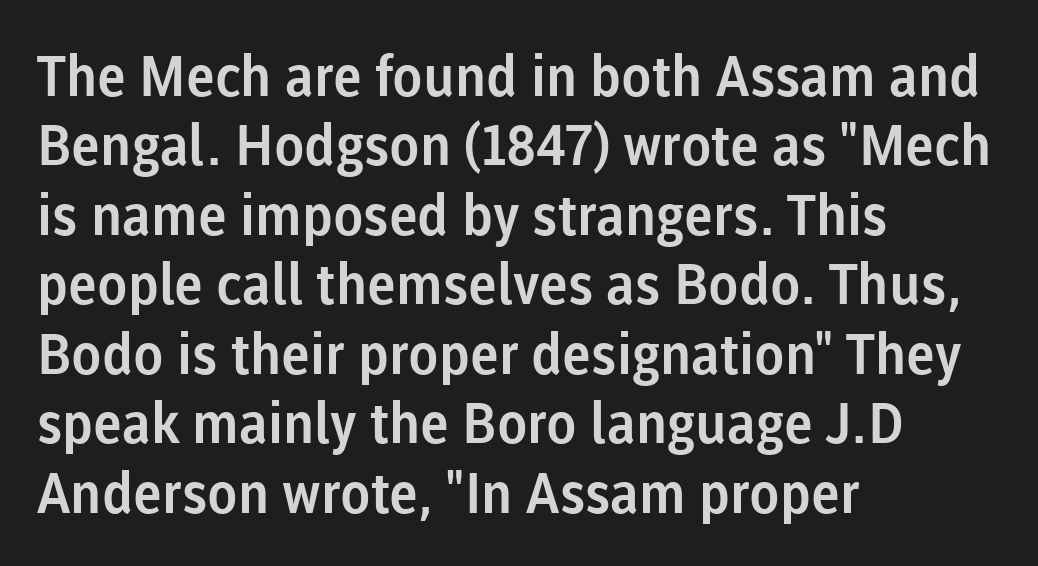
{"serif": "no", "italic": "no", "width": "normal", "stroke_contrast": "low", "x_height": "medium", "monospaced": "no", "underline": "no", "align": "left", "line_spacing_ratio": 1.24, "letter_spacing": "normal", "letter_spacing_em": 0.0, "glyph_px": 56}
